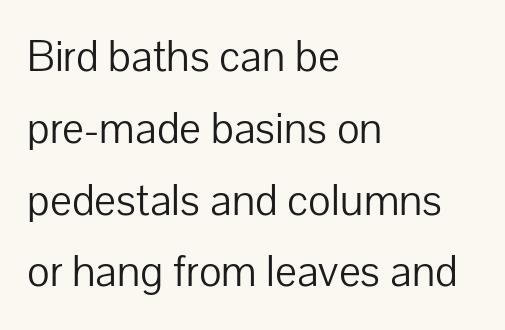
The image shows 46 px light sans-serif type, upright; set left-aligned, normal line spacing (1.56x), normal letter spacing, not underlined; low stroke contrast and a medium x-height.
